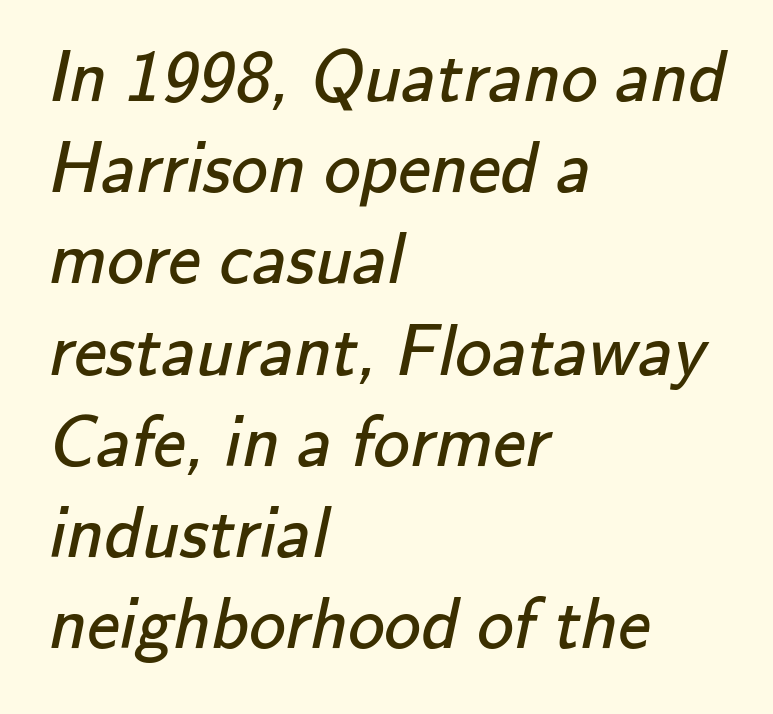
{"serif": "no", "bold": "no", "weight": "regular", "width": "normal", "stroke_contrast": "low", "x_height": "small", "monospaced": "no", "underline": "no", "align": "left", "line_spacing": "normal", "line_spacing_ratio": 1.25, "letter_spacing": "normal", "letter_spacing_em": 0.0, "glyph_px": 73}
